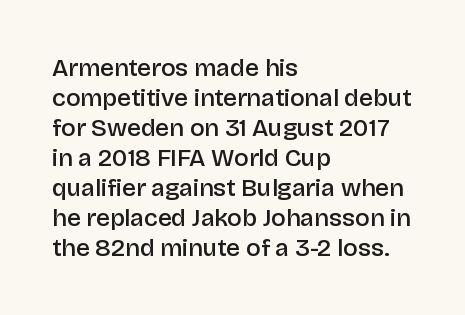
The rendering uses a semibold face; strokes are thickened but not to full bold. Horizontal alignment here is leftward, the default for most running prose. Nope, not italic — everything's standing straight. The letterforms sit shoulder to shoulder at normal distance.
